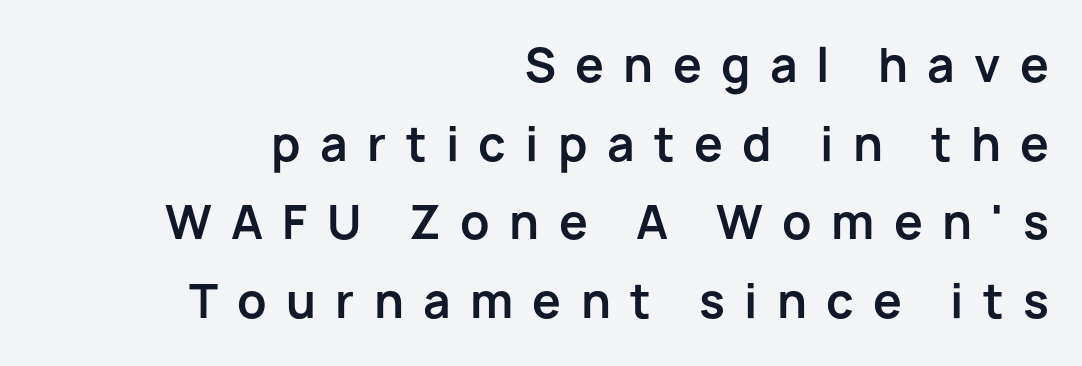
{"serif": "no", "italic": "no", "bold": "yes", "weight": "bold", "width": "normal", "stroke_contrast": "low", "x_height": "medium", "monospaced": "no", "underline": "no", "align": "right", "line_spacing_ratio": 1.71, "letter_spacing": "wide", "letter_spacing_em": 0.42, "glyph_px": 46}
